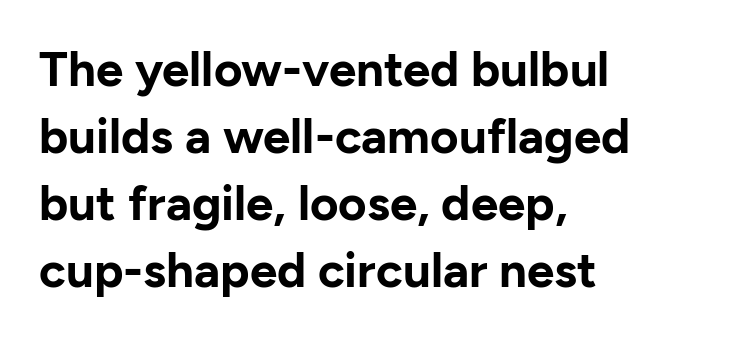
Leading matches the norm, producing a regular column. Classification — sans serif. The glyphs are unaccompanied by any horizontal stroke below them. Tracking here is standard; glyphs follow each other at the usual distance. Varying glyph widths throughout — classic text-font behaviour. Short and long lines alike share a common starting point at left.
